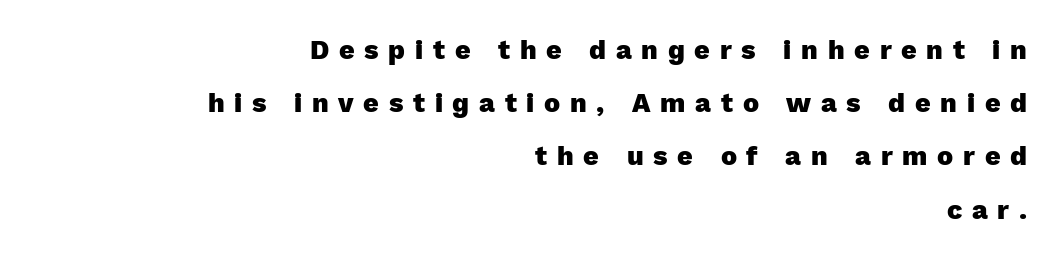
Does the copy run flush right? Yes — the right margin is perfectly even. Every stem runs plumb, perpendicular to the baseline. Honestly, the letter spacing is so wide it's the main thing you notice. Each row of text sits above clean, open space. A typesetter would call this leading open, well beyond the default. Is the type bold? Yes — the strokes are clearly thick and heavy.
